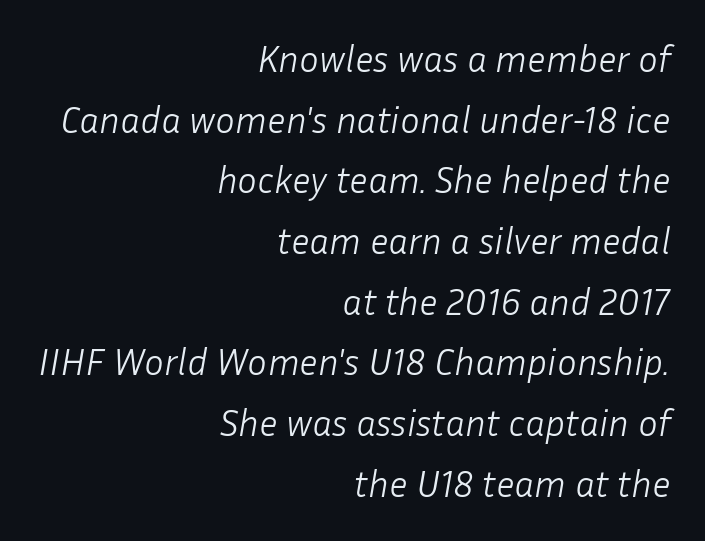
The image shows 37 px light type, italic (leaning right); set right-aligned, normal line spacing (1.64x), normal letter spacing, not underlined; low stroke contrast and a medium x-height.
